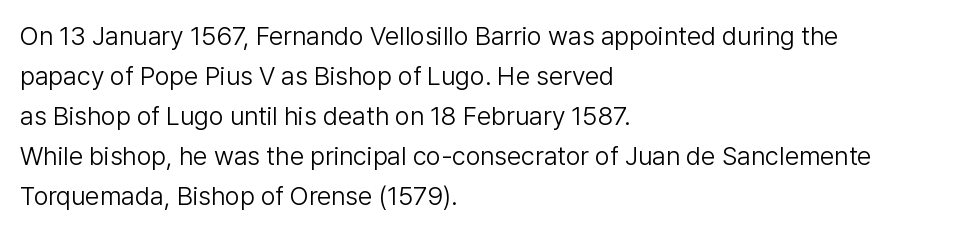
The image shows 26 px text type, upright; set left-aligned, normal line spacing (1.54x), normal letter spacing, not underlined.
